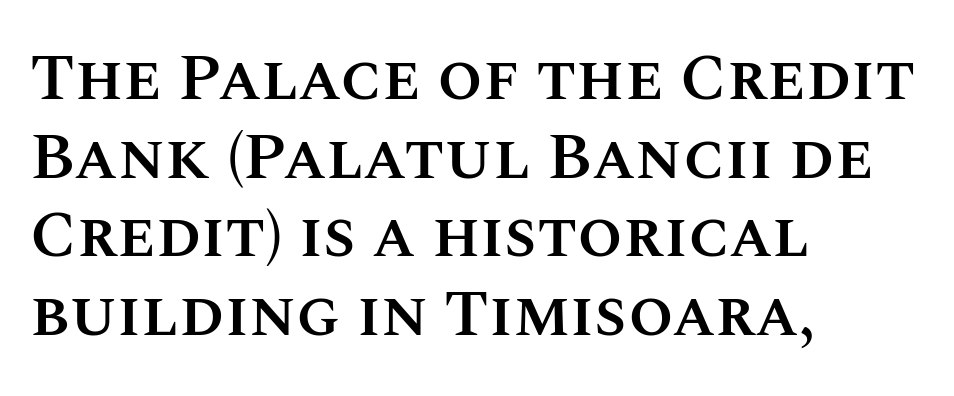
The paragraph shown leans on its left margin. Spacing verdict: proportional, widths tailored to each character. Each glyph is drawn with semibold strokes, heavier than normal yet not fully bold. Standard letterfit; no display-style spreading of the glyphs.
